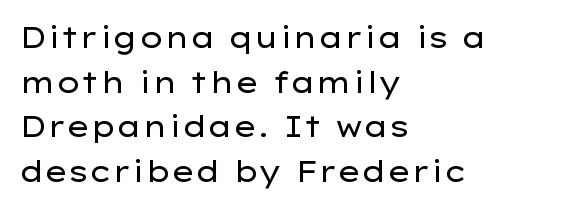
Q: Is the text bold? A: No.
Q: Is the text italic (slanted)? A: No, it is upright.
Q: Is the typeface a serif or a sans-serif typeface? A: Sans-serif.
Q: Is the text underlined? A: No.
Q: How is the paragraph aligned? A: Left-aligned.
Q: Is the spacing between letters normal or unusually wide? A: Normal.
Q: Is the spacing between lines tight, normal or loose? A: Normal.
Q: Width (condensed, normal, or wide)? A: Wide.
Q: Stroke contrast? A: Low.
Q: x-height? A: Medium.
Q: Monospaced? A: No.
